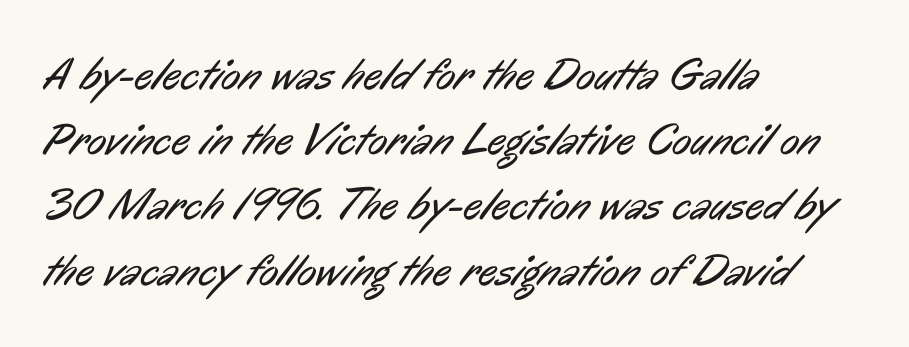
{"serif": "no", "bold": "no", "weight": "regular", "width": "condensed", "stroke_contrast": "low", "x_height": "medium", "monospaced": "no", "underline": "no", "align": "left", "line_spacing": "normal", "line_spacing_ratio": 1.45, "letter_spacing": "normal", "letter_spacing_em": 0.0, "glyph_px": 45}
